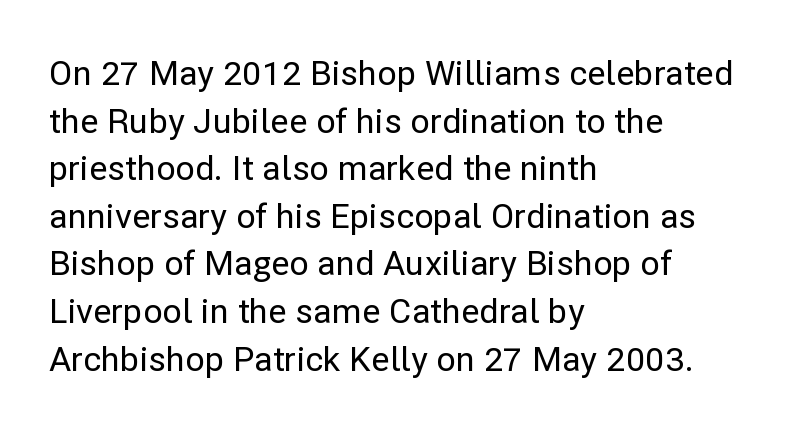
The image shows 34 px sans-serif type, upright; set left-aligned, normal line spacing (1.4x), normal letter spacing, not underlined; low stroke contrast and a medium x-height.
